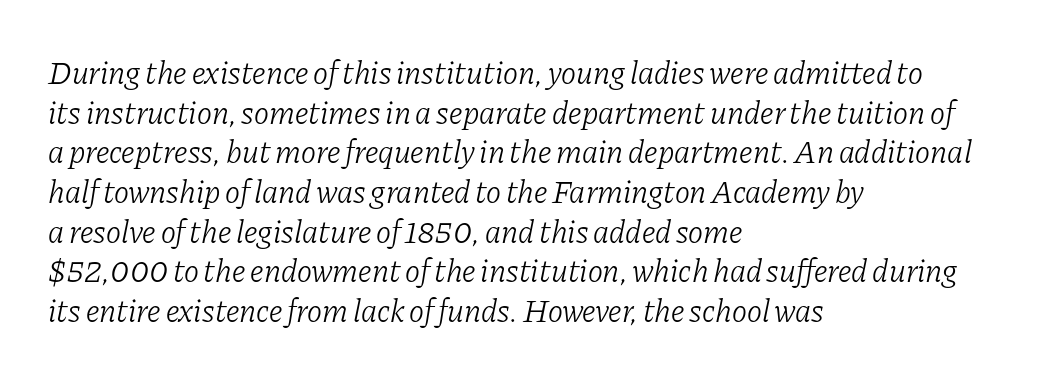
Between one letter and the next there's only the usual sliver of space. Check under the words: just untouched page. Typeset ragged right — the left edge is the straight one. Notice how the stems are inclined rather than vertical — that's the hallmark of italics.
